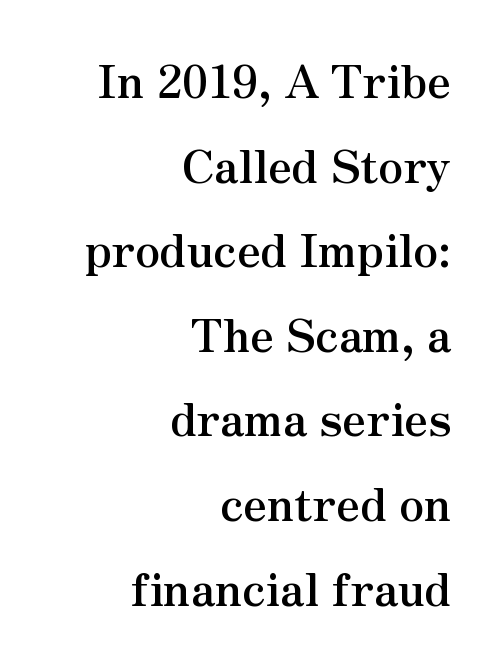
The image shows 45 px semibold serif type, upright; set right-aligned, line spacing 1.88x, normal letter spacing, not underlined; medium stroke contrast and a small x-height.
